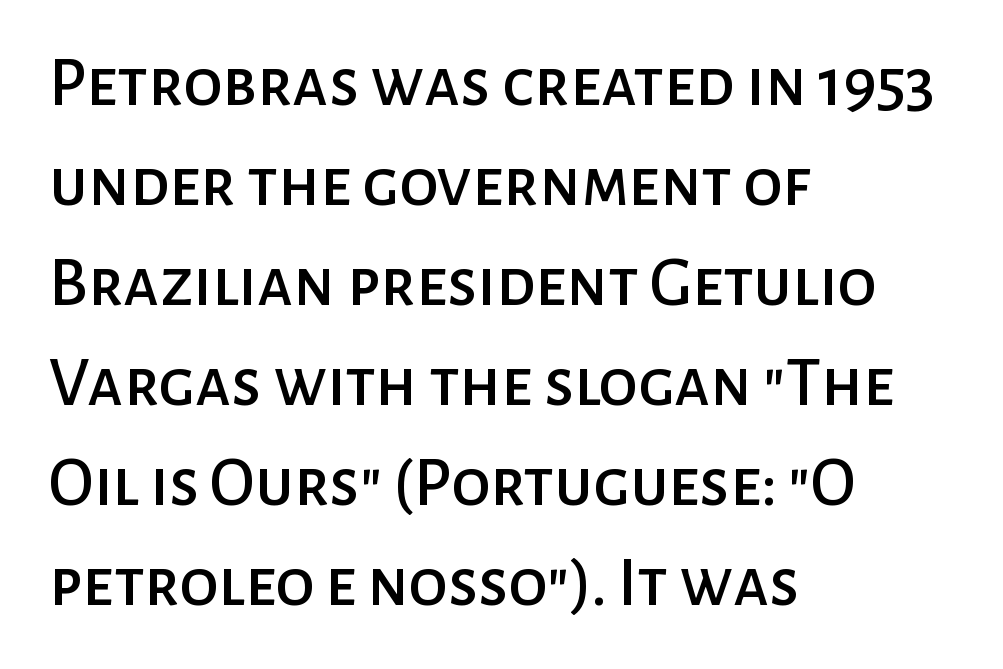
Just letters on the line, the space beneath them empty. This is the regular roman posture of the typeface. Summary of vertical rhythm: regular, with standard interline spacing. You could not count columns in this text — the font is proportionally spaced. The tracking reads as untouched default to a designer's eye.
